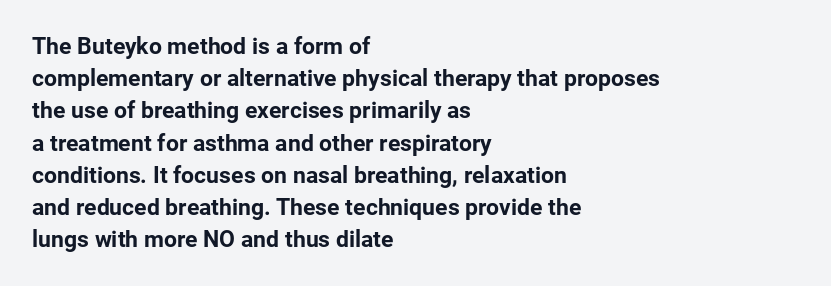
Teacher's note: observe the even left margin — that is flush-left alignment. Tracking here is standard; glyphs follow each other at the usual distance. Horizontal bands of white between lines are of average thickness. Is the type bold? Yes — the strokes are clearly thick and heavy. This is the regular roman posture of the typeface.
